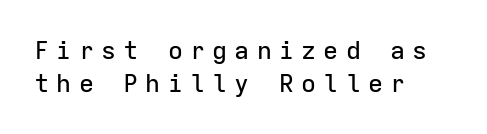
Clear beneath every line of the passage. The passage shown stacks its lines at a standard gap. Look at the tracking — it's clearly loosened, letters drifting apart. Do the letters lean? They stand straight. The lines are quadded left.
